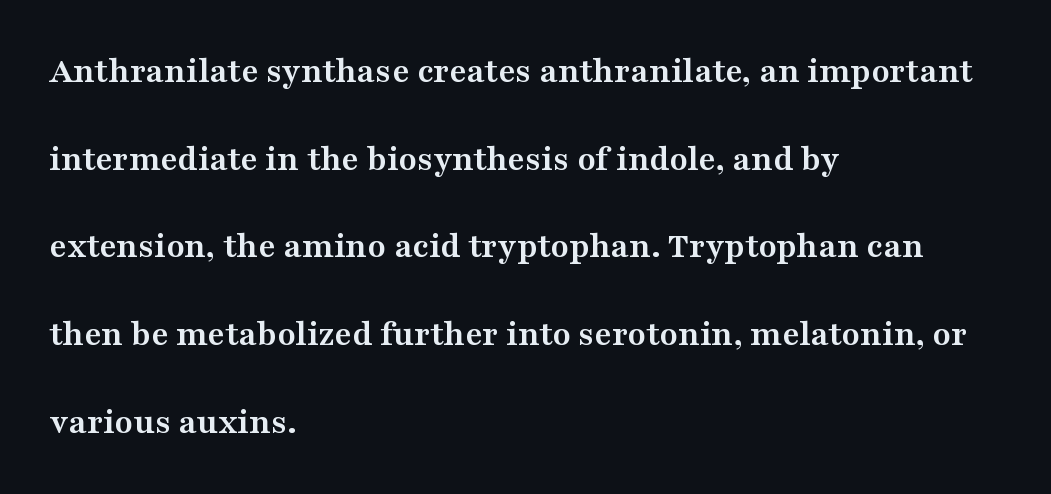
Q: Is the text bold? A: Yes.
Q: Is the text italic (slanted)? A: No, it is upright.
Q: Is the typeface a serif or a sans-serif typeface? A: Serif.
Q: Is the text underlined? A: No.
Q: How is the paragraph aligned? A: Left-aligned.
Q: Is the spacing between letters normal or unusually wide? A: Normal.
Q: Is the spacing between lines tight, normal or loose? A: Loose.
Q: Width (condensed, normal, or wide)? A: Wide.
Q: Stroke contrast? A: Medium.
Q: x-height? A: Medium.
Q: Monospaced? A: No.
